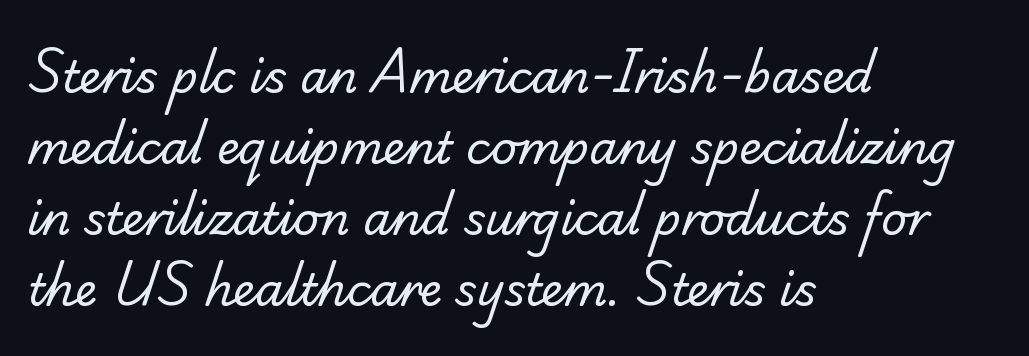
{"serif": "yes", "bold": "no", "weight": "regular", "width": "normal", "stroke_contrast": "low", "x_height": "small", "monospaced": "no", "underline": "no", "align": "left", "line_spacing": "normal", "line_spacing_ratio": 1.58, "letter_spacing": "normal", "letter_spacing_em": 0.0, "glyph_px": 45}
